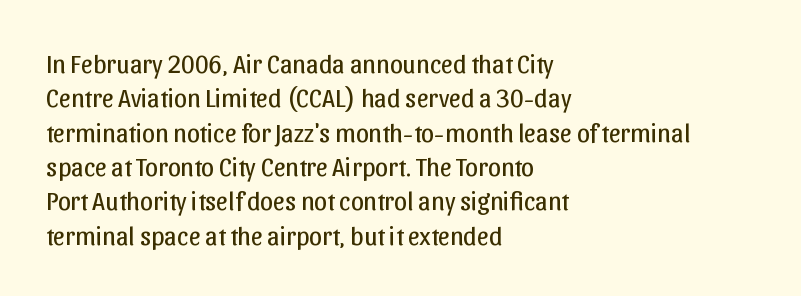
The image shows 26 px text type, upright; set left-aligned, normal line spacing (1.32x), normal letter spacing, not underlined.
